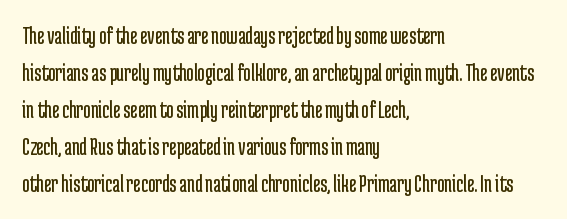
Q: Is the text bold? A: No.
Q: Is the text italic (slanted)? A: No, it is upright.
Q: Is the text underlined? A: No.
Q: How is the paragraph aligned? A: Left-aligned.
Q: Is the spacing between letters normal or unusually wide? A: Normal.
Q: Is the spacing between lines tight, normal or loose? A: Normal.
